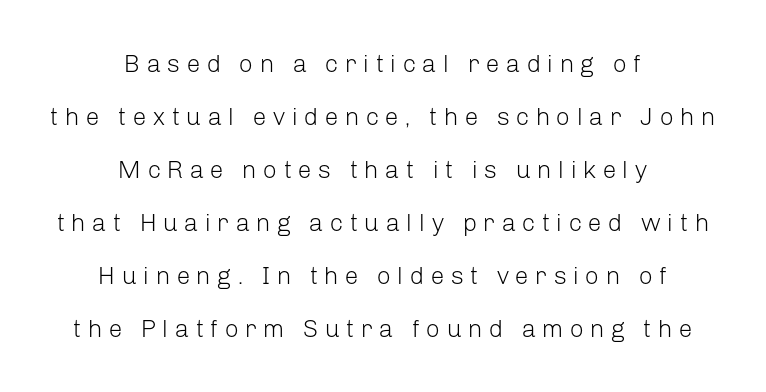
The passage shown is not bold in any degree. Ascenders rise straight up at ninety degrees. Horizontal bands of white between lines are thick stripes. Underlining? Definitely not there.
